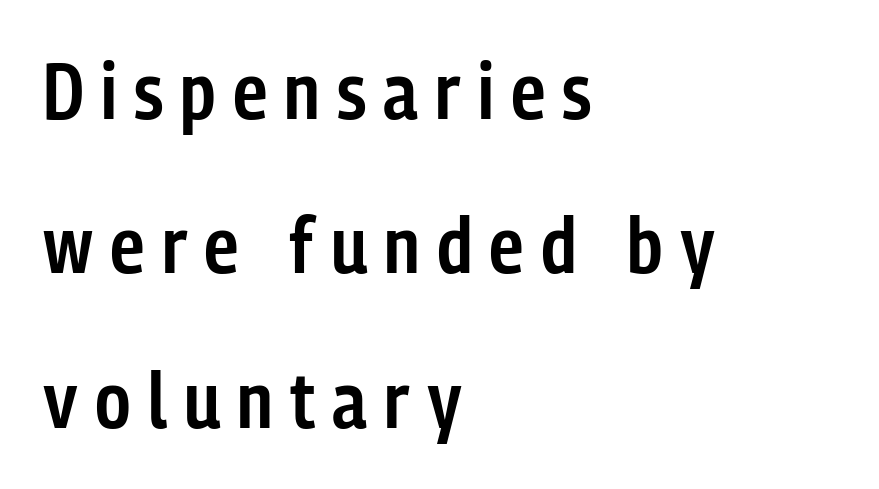
{"serif": "no", "italic": "no", "bold": "semi", "weight": "semibold", "width": "condensed", "stroke_contrast": "low", "x_height": "medium", "monospaced": "no", "underline": "no", "align": "left", "line_spacing": "loose", "line_spacing_ratio": 1.98, "letter_spacing": "wide", "letter_spacing_em": 0.22, "glyph_px": 78}
